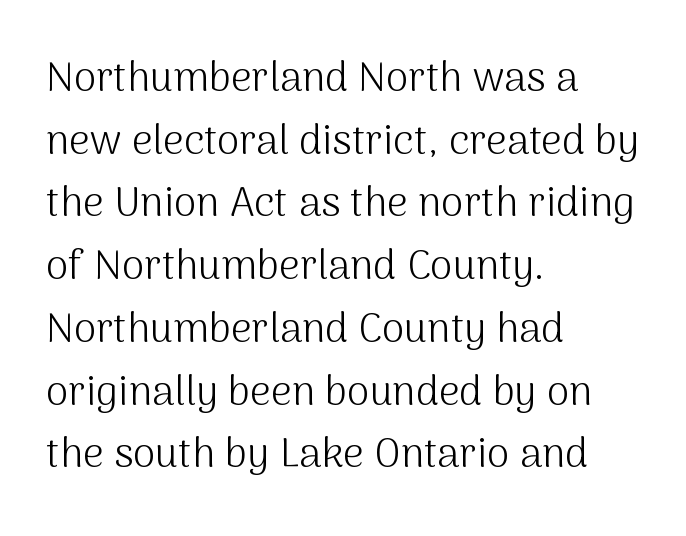
Q: Is the text bold? A: No.
Q: Is the text italic (slanted)? A: No, it is upright.
Q: Is the typeface a serif or a sans-serif typeface? A: Sans-serif.
Q: Is the text underlined? A: No.
Q: How is the paragraph aligned? A: Left-aligned.
Q: Is the spacing between letters normal or unusually wide? A: Normal.
Q: Is the spacing between lines tight, normal or loose? A: Normal.
Q: Width (condensed, normal, or wide)? A: Normal.
Q: Stroke contrast? A: Medium.
Q: x-height? A: Medium.
Q: Monospaced? A: No.
